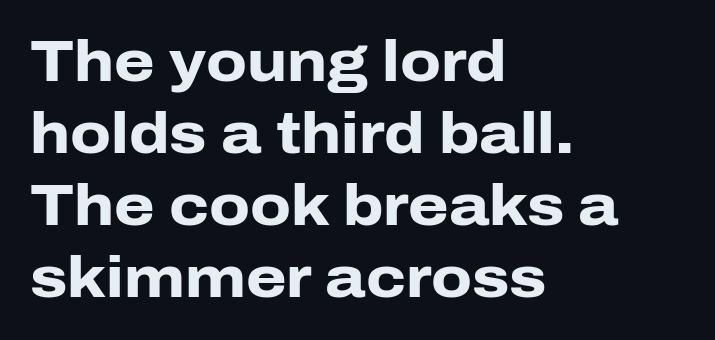
These lines are composed in type without serifs. Nope, not italic — everything's standing straight. The letterforms sit shoulder to shoulder at normal distance. Which margin do the lines hug? The left one — the right edge is uneven. The zone under the glyphs is completely vacant.
